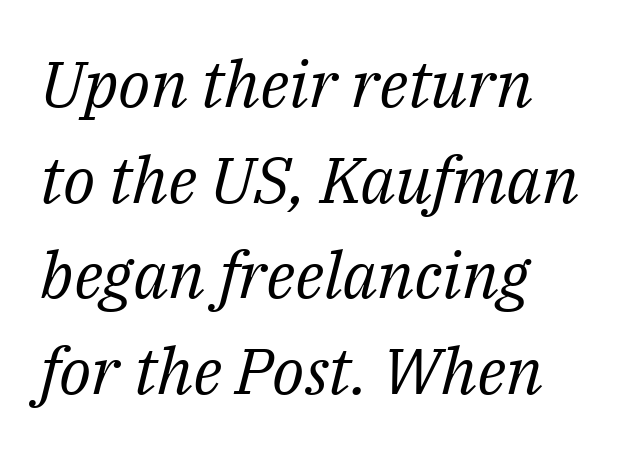
The image shows 65 px regular-weight serif type, italic (leaning right); set normal line spacing (1.47x), normal letter spacing, not underlined; medium stroke contrast and a medium x-height.
